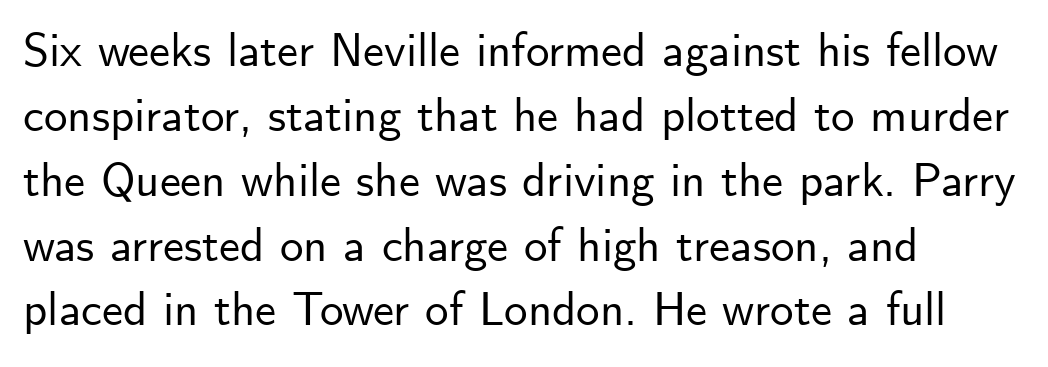
The axis of the letterforms is exactly vertical. Inter-character spacing is left at the font's built-in metrics. This sample keeps an unexceptional amount of space between lines. Has an underline been added? It has not. These lines are rendered in a variable-pitch font.
